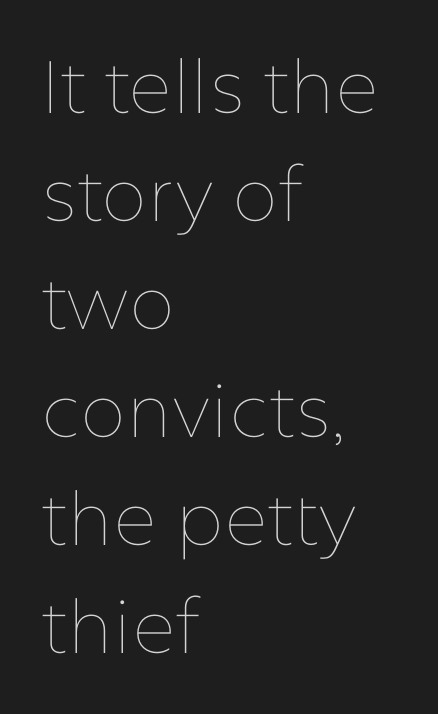
The image shows 74 px thin type, upright; set left-aligned, normal line spacing (1.46x), normal letter spacing, not underlined; low stroke contrast and a medium x-height.
